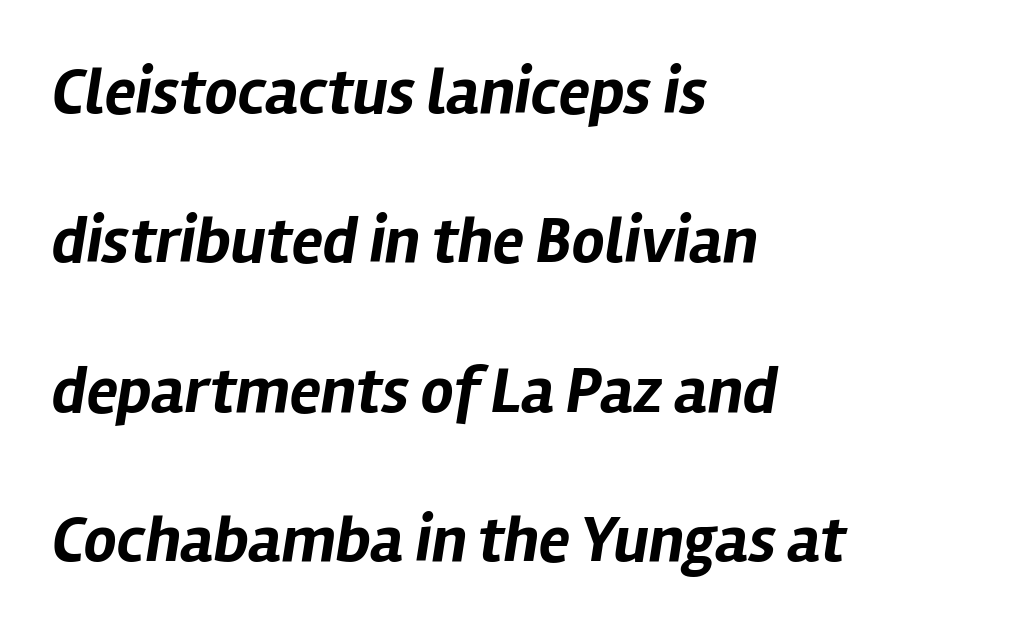
The image shows 65 px bold type, italic (leaning right); set left-aligned, loose line spacing (2.3x), normal letter spacing, not underlined; low stroke contrast and a medium x-height.
